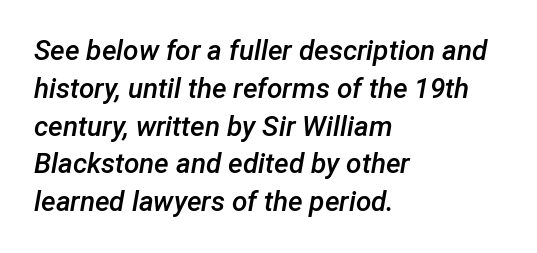
Characters are canted at an angle relative to the baseline's perpendicular. How would I describe the line gaps? Plain and ordinary. A clean baseline with only descenders dipping below it. Each letter keeps its own natural width here, so spacing adapts to shape.
